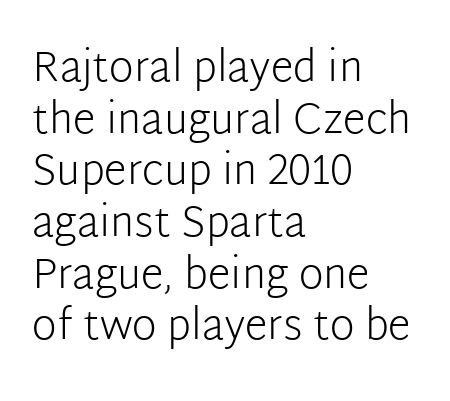
These lines were composed using upright roman letters. Bare-footed words on every line. No chunkiness to these letters — they're not bold. Each letter keeps its own natural width here, so spacing adapts to shape.
